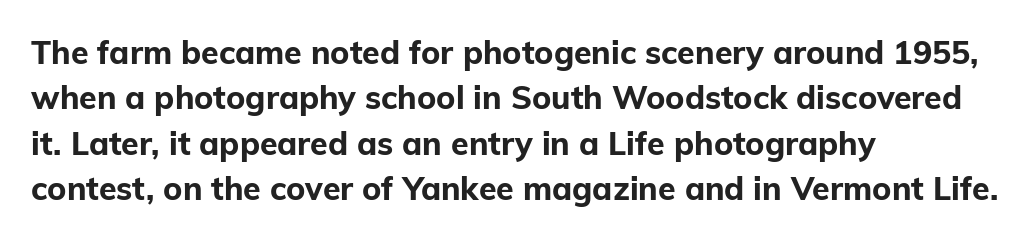
{"serif": "no", "italic": "no", "bold": "yes", "weight": "bold", "width": "normal", "stroke_contrast": "low", "x_height": "medium", "monospaced": "no", "underline": "no", "align": "left", "line_spacing": "normal", "line_spacing_ratio": 1.42, "letter_spacing": "normal", "letter_spacing_em": 0.0, "glyph_px": 32}
